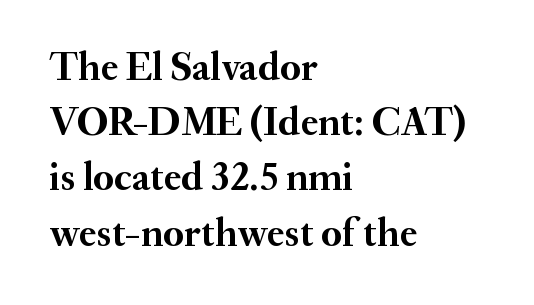
The rendering shows small feet on the letterforms — a serif design. Notice how descenders clear the ascenders below comfortably — that's standard leading. Quick note: not italic, upright. Do the characters align in a grid? No, the font is proportional.
